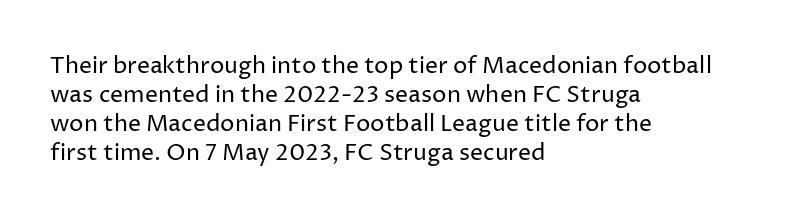
A typesetter would call this zero additional tracking. If you drew a line through each stem, it would be perfectly vertical. This block has exactly the height ordinary leading produces. Teacher's note: observe the even left margin — that is flush-left alignment. The area under the type is left untouched. This is not heavy type; no bold has been used.
